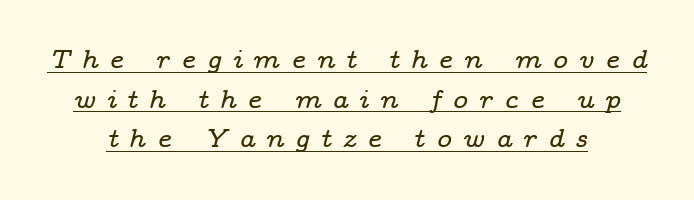
{"italic": "yes", "lean": "right", "slant_degrees": 14, "underline": "yes", "line_spacing": "normal", "line_spacing_ratio": 1.52, "letter_spacing": "wide", "letter_spacing_em": 0.42, "glyph_px": 26}
